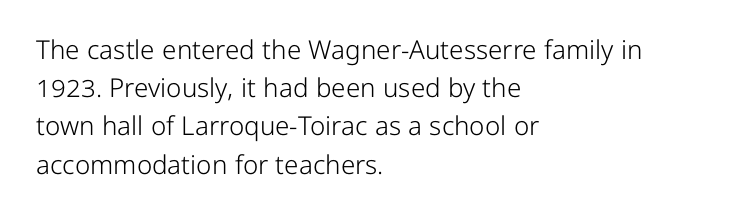
The image shows 26 px text type, upright; set left-aligned, normal line spacing (1.47x), normal letter spacing, not underlined.
